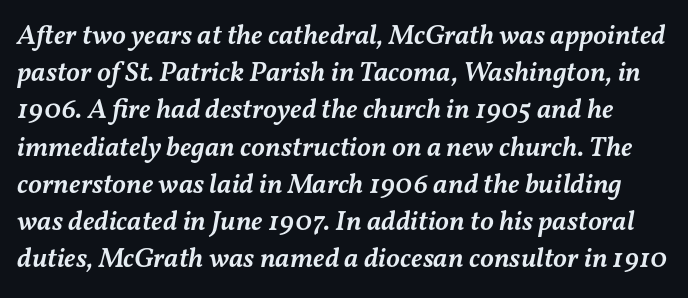
Do the characters align in a grid? No, the font is proportional. As a designer I'd log this as weight 600, semibold. You could call the tracking neutral — neither tight nor loose. The vertical gap from one line to the next is medium. The text carries the slant typical of an italic or oblique font.
